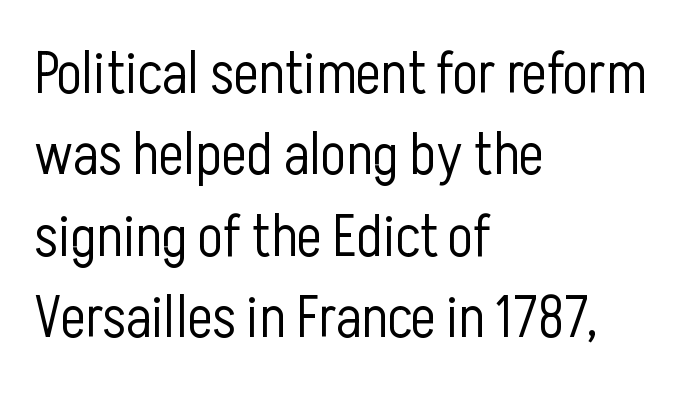
Q: Is the text bold? A: No.
Q: Is the text italic (slanted)? A: No, it is upright.
Q: Is the typeface a serif or a sans-serif typeface? A: Sans-serif.
Q: Is the text underlined? A: No.
Q: How is the paragraph aligned? A: Left-aligned.
Q: Is the spacing between letters normal or unusually wide? A: Normal.
Q: Is the spacing between lines tight, normal or loose? A: Normal.
Q: Width (condensed, normal, or wide)? A: Condensed.
Q: Stroke contrast? A: Low.
Q: x-height? A: Medium.
Q: Monospaced? A: No.
